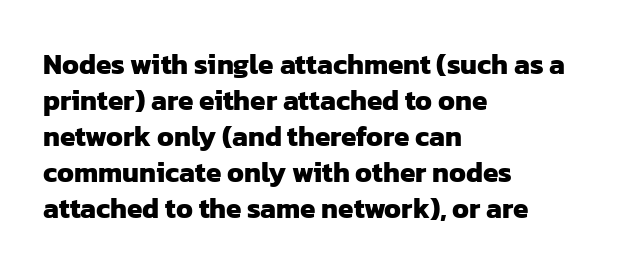
Do the characters align in a grid? No, the font is proportional. What kind of face is this? One without serifs — a sans. The letterforms sit shoulder to shoulder at normal distance. All the whitespace from short lines collects on the right. Set as a true bold cut, around the 700 mark. The leading is moderate, giving the passage an even texture.
